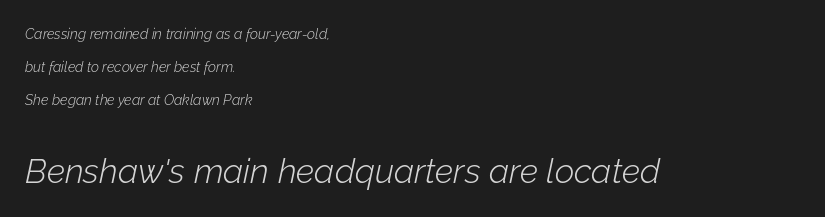
Q: Is the text bold? A: No.
Q: Is the text italic (slanted)? A: Yes, it leans right by about 12 degrees.
Q: Is the text underlined? A: No.
Q: How is the paragraph aligned? A: Left-aligned.
Q: Is the spacing between letters normal or unusually wide? A: Normal.
Q: Is the spacing between lines tight, normal or loose? A: Loose.
Q: Which block of text is set in a larger size, the first (top) or the second (bottom)? A: The second (bottom) one.
Q: Width (condensed, normal, or wide)? A: Normal.
Q: Stroke contrast? A: Low.
Q: x-height? A: Medium.
Q: Monospaced? A: No.
